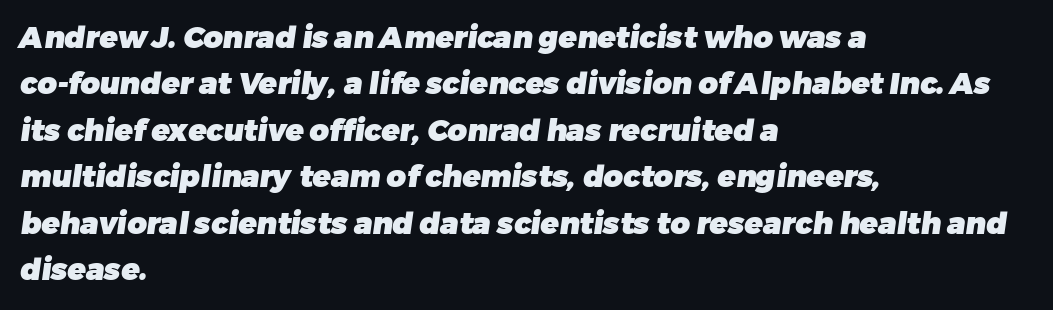
Q: Is the text bold? A: Yes.
Q: Is the typeface a serif or a sans-serif typeface? A: Sans-serif.
Q: Is the text underlined? A: No.
Q: How is the paragraph aligned? A: Left-aligned.
Q: Is the spacing between letters normal or unusually wide? A: Normal.
Q: Is the spacing between lines tight, normal or loose? A: Normal.
Q: Width (condensed, normal, or wide)? A: Normal.
Q: Stroke contrast? A: Low.
Q: x-height? A: Medium.
Q: Monospaced? A: No.
